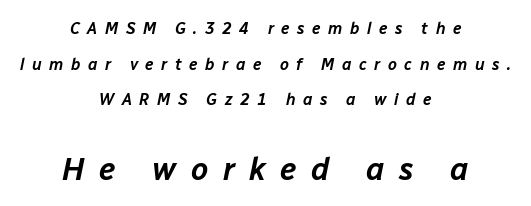
Q: Is the text italic (slanted)? A: Yes, it leans right by about 12 degrees.
Q: Is the text underlined? A: No.
Q: How is the paragraph aligned? A: Centered.
Q: Is the spacing between letters normal or unusually wide? A: Unusually wide.
Q: Is the spacing between lines tight, normal or loose? A: Loose.
Q: Which block of text is set in a larger size, the first (top) or the second (bottom)? A: The second (bottom) one.
Q: Width (condensed, normal, or wide)? A: Normal.
Q: Stroke contrast? A: Low.
Q: x-height? A: Medium.
Q: Monospaced? A: No.
